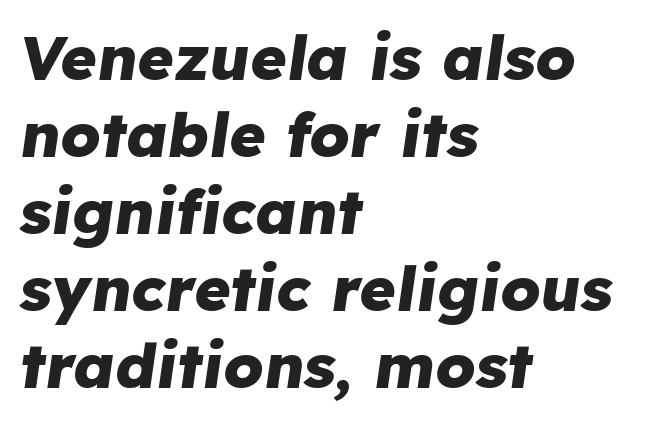
The image shows 62 px heavy type, italic (leaning right); set left-aligned, line spacing 1.24x, normal letter spacing, not underlined; low stroke contrast and a medium x-height.
